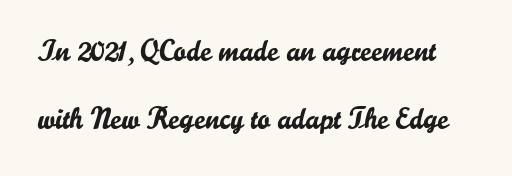
Successive baselines arrive slowly, with a big drop between each. Here the designer chose a conventional face with non-uniform glyph widths. The face used here is a sans, in the tradition of grotesques and geometrics.
